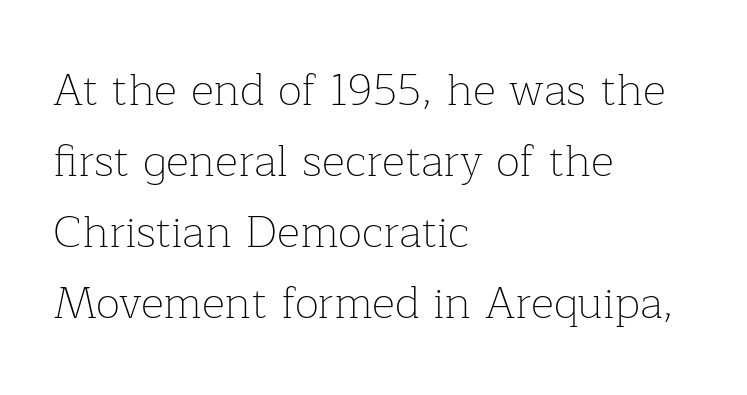
{"serif": "yes", "italic": "no", "bold": "no", "weight": "thin", "width": "normal", "stroke_contrast": "low", "x_height": "medium", "monospaced": "no", "underline": "no", "align": "left", "line_spacing": "normal", "line_spacing_ratio": 1.58, "letter_spacing": "normal", "letter_spacing_em": 0.0, "glyph_px": 45}
